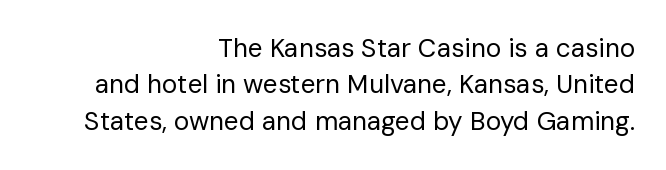
Q: Is the text bold? A: No.
Q: Is the text italic (slanted)? A: No, it is upright.
Q: Is the text underlined? A: No.
Q: How is the paragraph aligned? A: Right-aligned.
Q: Is the spacing between letters normal or unusually wide? A: Normal.
Q: Is the spacing between lines tight, normal or loose? A: Normal.
